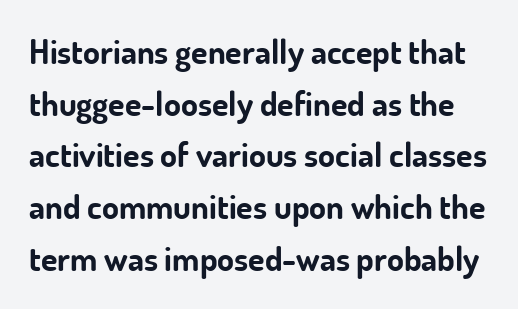
The image shows 34 px bold sans-serif type, upright; set normal line spacing (1.52x), normal letter spacing, not underlined; low stroke contrast and a small x-height.
